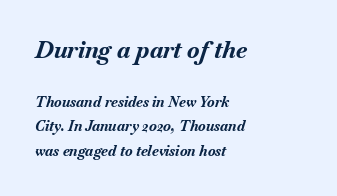
{"italic": "yes", "lean": "right", "slant_degrees": 18, "bold": "yes", "underline": "no", "align": "left", "line_spacing_ratio": 1.73, "letter_spacing": "normal", "letter_spacing_em": 0.0, "larger_block": "first", "size_ratio": 1.64, "glyph_px": 23}
